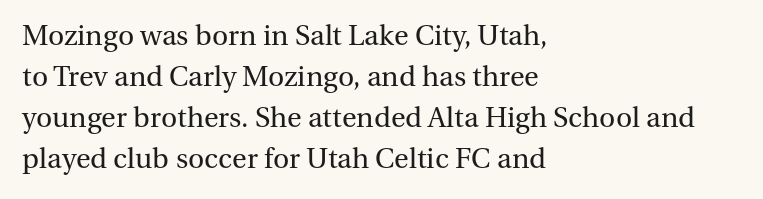
The image shows 30 px regular-weight serif type, upright; set left-aligned, normal line spacing (1.37x), normal letter spacing, not underlined; medium stroke contrast and a medium x-height.
